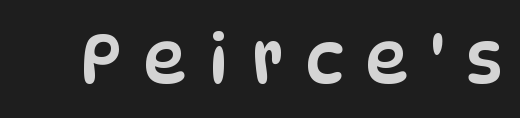
Think of a printed novel: that variable character pitch is what you see here. The foot of each line stays bare and open. The font's upright variant was chosen for this text. Examine the stroke ends and you'll find no serifs.
